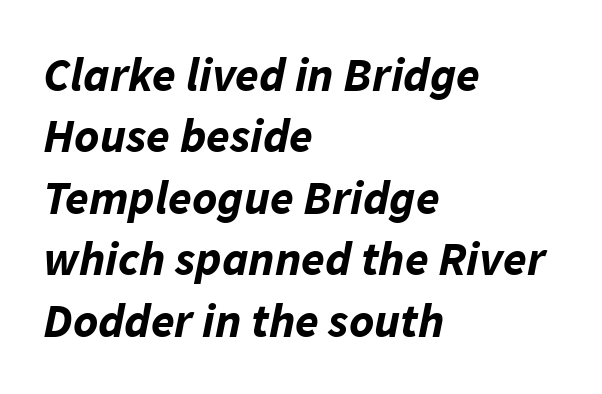
{"italic": "yes", "lean": "right", "slant_degrees": 11, "bold": "yes", "weight": "bold", "width": "normal", "stroke_contrast": "low", "x_height": "medium", "monospaced": "no", "underline": "no", "align": "left", "line_spacing": "normal", "line_spacing_ratio": 1.28, "letter_spacing": "normal", "letter_spacing_em": 0.0, "glyph_px": 48}
